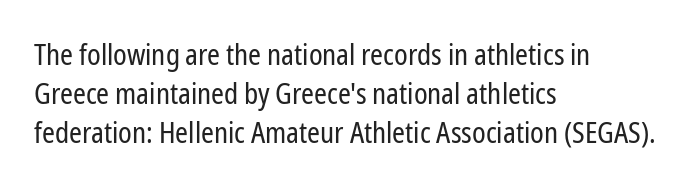
The image shows 29 px regular-weight, condensed sans-serif type, upright; set left-aligned, normal line spacing (1.35x), normal letter spacing, not underlined; low stroke contrast and a medium x-height.
